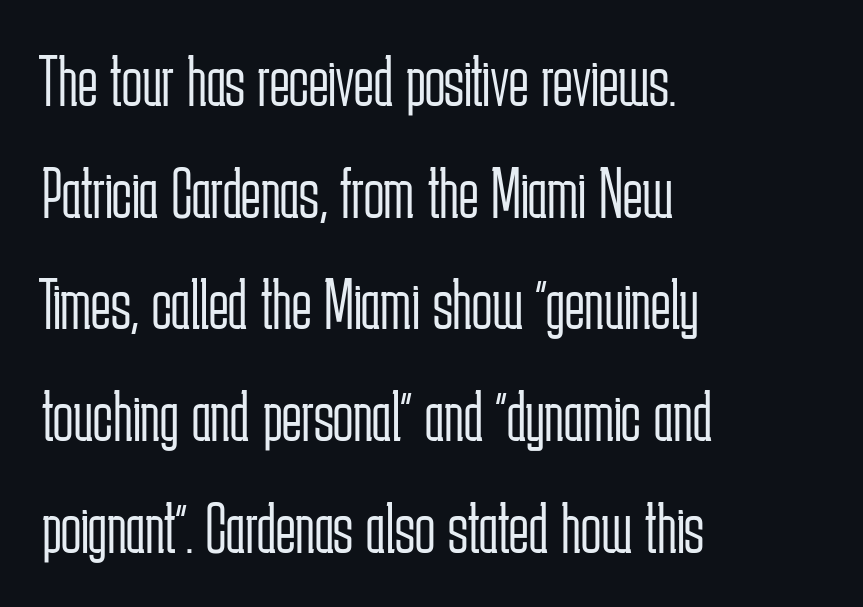
The image shows 74 px light, condensed sans-serif type, upright; set left-aligned, normal line spacing (1.51x), normal letter spacing, not underlined; low stroke contrast and a medium x-height.
